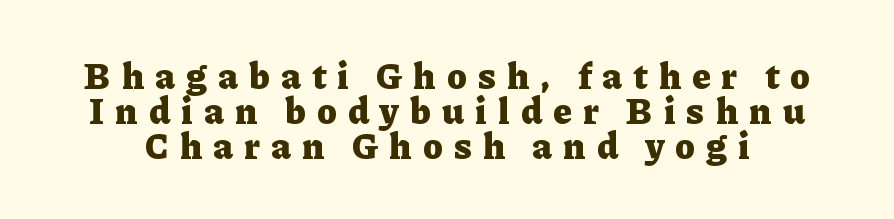
{"serif": "yes", "italic": "no", "bold": "yes", "weight": "heavy", "width": "normal", "stroke_contrast": "low", "x_height": "medium", "monospaced": "no", "underline": "no", "line_spacing": "tight", "line_spacing_ratio": 0.95, "letter_spacing": "wide", "letter_spacing_em": 0.31, "glyph_px": 37}
